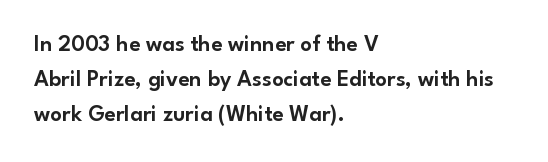
Q: Is the text italic (slanted)? A: No, it is upright.
Q: Is the text underlined? A: No.
Q: How is the paragraph aligned? A: Left-aligned.
Q: Is the spacing between letters normal or unusually wide? A: Normal.
Q: Is the spacing between lines tight, normal or loose? A: Normal.
